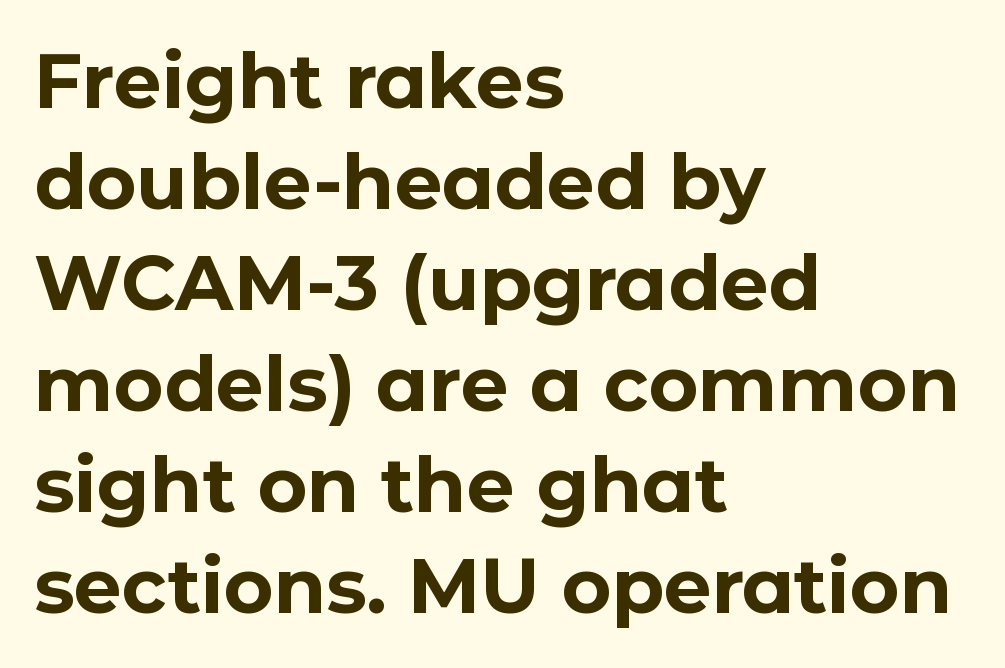
The image shows 76 px bold sans-serif type, upright; set left-aligned, normal line spacing (1.33x), normal letter spacing, not underlined; low stroke contrast and a medium x-height.
